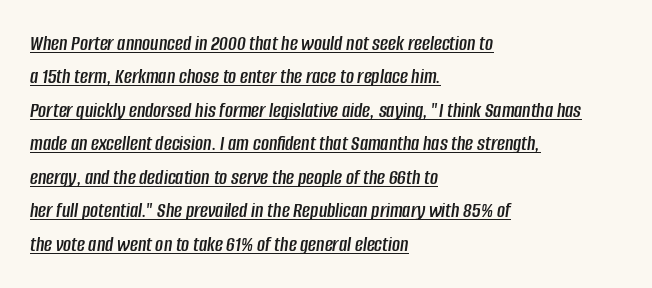
The image shows 22 px text type, italic (leaning right); set left-aligned, normal line spacing (1.52x), normal letter spacing, underlined.
